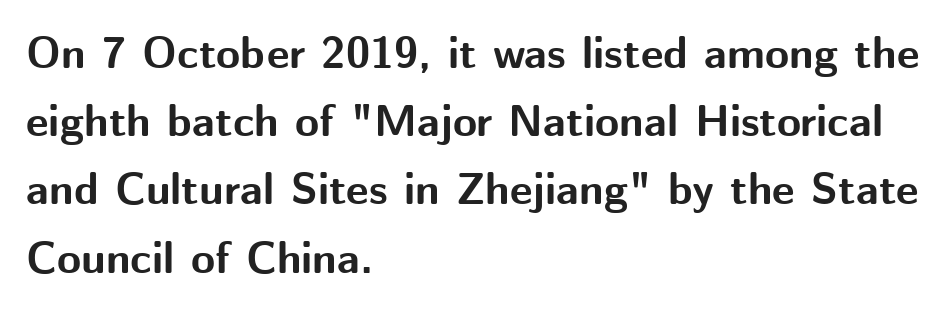
The image shows 44 px bold sans-serif type, upright; set left-aligned, normal line spacing (1.55x), normal letter spacing, not underlined; medium stroke contrast and a medium x-height.
